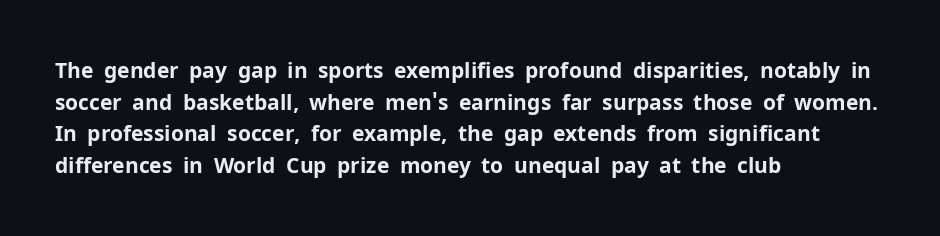
This is roman type, the default non-slanted kind. Observe the ordinary spacing: letters are neighbours, not strangers. The space between consecutive lines is moderate. Leftover space on each line is placed entirely after the last word. The string is rendered with underlining switched off. What weight is shown? A full bold with thick strokes.
